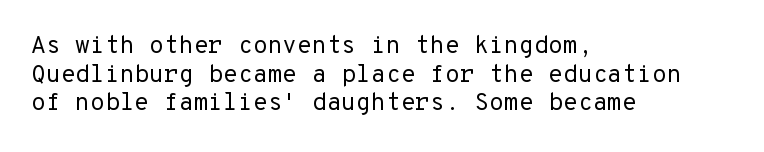
Q: Is the text bold? A: No.
Q: Is the text italic (slanted)? A: No, it is upright.
Q: Is the text underlined? A: No.
Q: How is the paragraph aligned? A: Left-aligned.
Q: Is the spacing between letters normal or unusually wide? A: Normal.
